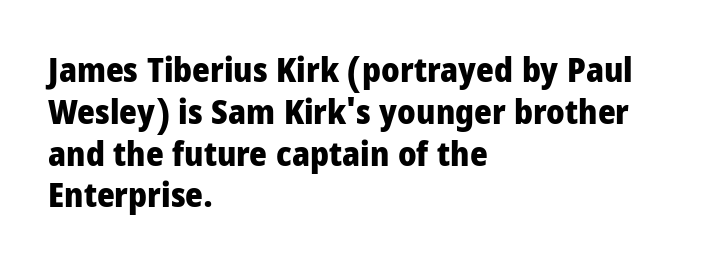
In terms of posture, this sample is upright. A sans-serif font was chosen for this passage. I'd describe the lettering as bold — thick and assertive. A clean baseline with only descenders dipping below it.
